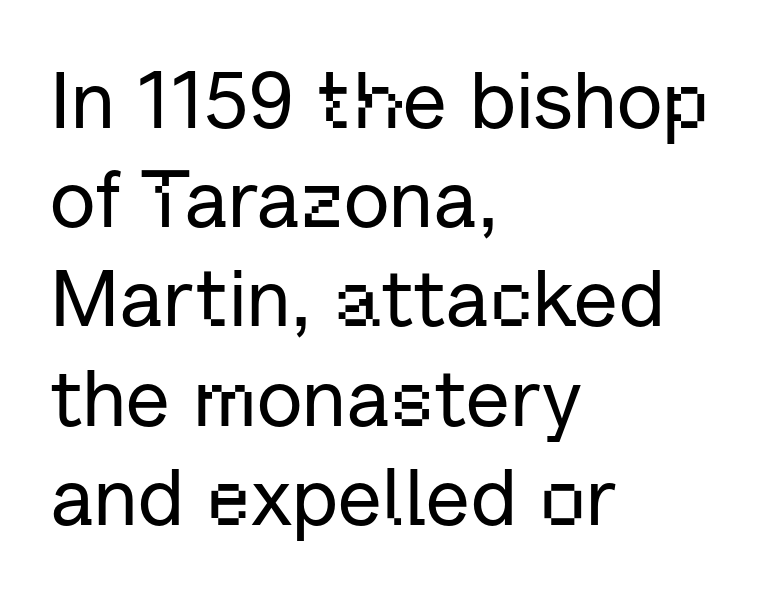
The image shows 80 px sans-serif type, upright; set left-aligned, line spacing 1.24x, normal letter spacing, not underlined; low stroke contrast and a medium x-height.
